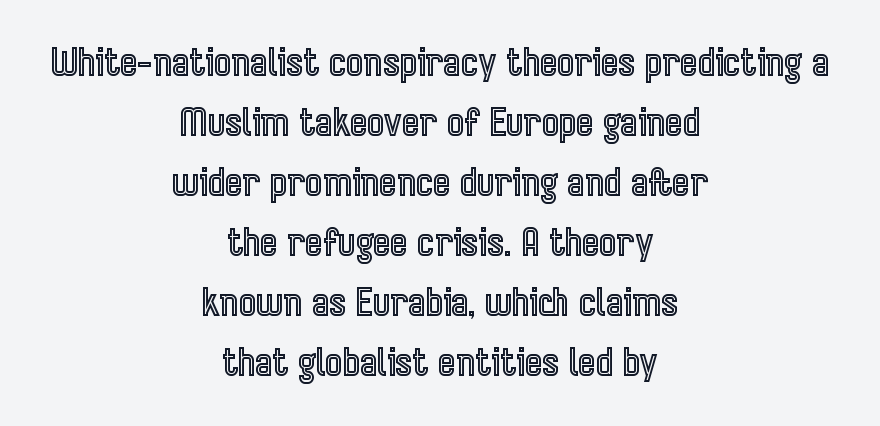
The image shows 37 px condensed type, upright; set centered, normal line spacing (1.62x), normal letter spacing, not underlined; a medium x-height.
